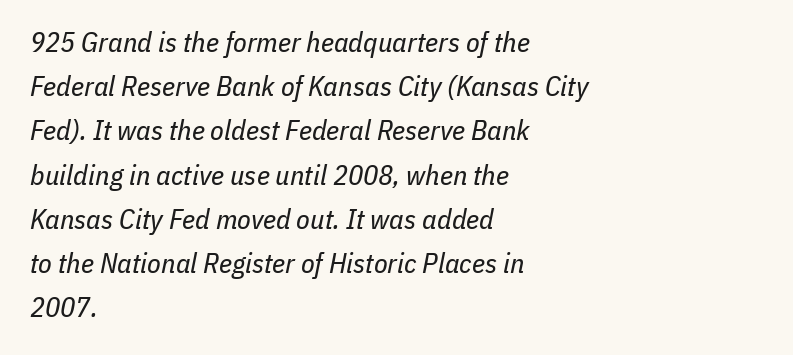
{"italic": "yes", "lean": "right", "slant_degrees": 11, "bold": "no", "weight": "regular", "width": "condensed", "stroke_contrast": "low", "x_height": "medium", "monospaced": "no", "underline": "no", "align": "left", "line_spacing": "normal", "line_spacing_ratio": 1.58, "letter_spacing": "normal", "letter_spacing_em": 0.0, "glyph_px": 28}
